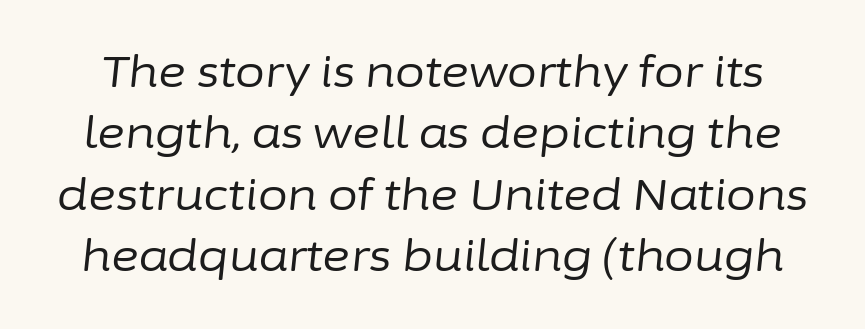
The image shows 43 px regular-weight type, italic (leaning right); set normal line spacing (1.43x), normal letter spacing, not underlined; low stroke contrast and a medium x-height.
